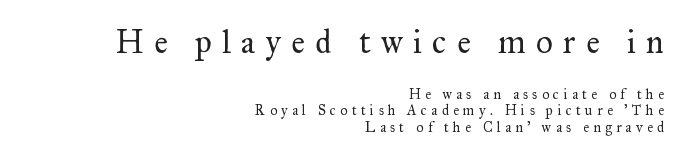
The image shows 33 px regular-weight serif type, upright; set right-aligned, tight line spacing (1.15x), unusually wide letter spacing (+0.31 em), not underlined; the first (top) block is 2.36x larger; medium stroke contrast and a small x-height.
